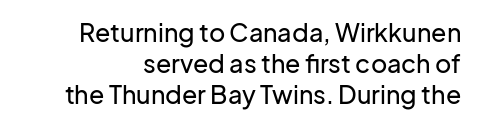
{"italic": "no", "underline": "no", "line_spacing": "normal", "line_spacing_ratio": 1.25, "letter_spacing": "normal", "letter_spacing_em": 0.0, "glyph_px": 25}
